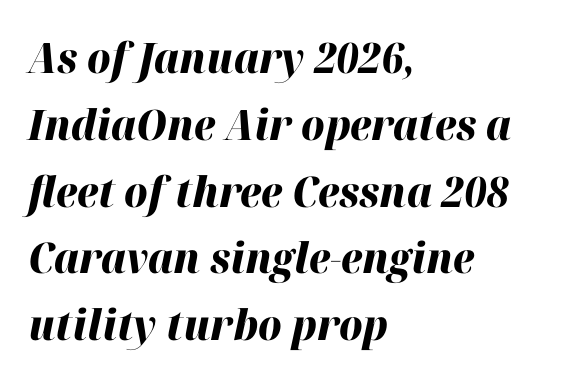
The image shows 42 px heavy type, italic (leaning right); set left-aligned, normal line spacing (1.59x), normal letter spacing, not underlined; high stroke contrast and a medium x-height.
